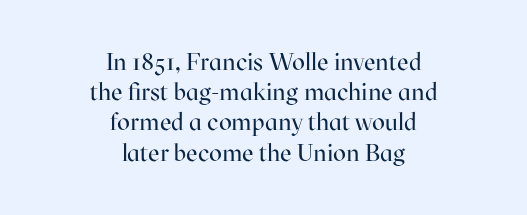
The space beneath each line is pristine and unruled. The font sits on the lighter half of the weight spectrum, regular included. In terms of letterspacing, this is plain default setting. The type sits square on the baseline with zero lean. One glance says typical: line gaps are just what's usual. The whitespace from short lines is split evenly between both sides.
